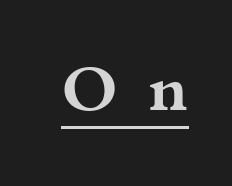
Tracking value appears strongly positive — letters spread wide. You can tell from the footed stems that serif type was used. Tall strokes in this sample are plumb rather than angled. The rendered words wear a rule along their underside. Looks like regular typesetting: each glyph gets only the width it needs.
